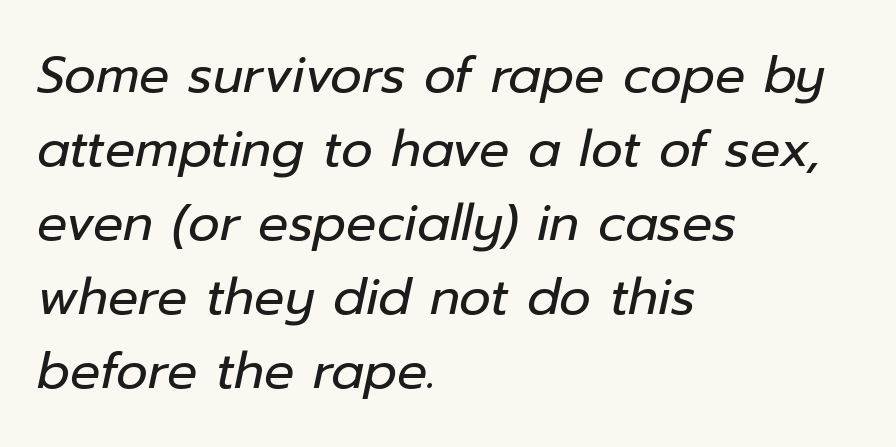
Q: Is the text bold? A: No.
Q: Is the text italic (slanted)? A: Yes, it leans right by about 12 degrees.
Q: Is the text underlined? A: No.
Q: How is the paragraph aligned? A: Left-aligned.
Q: Is the spacing between letters normal or unusually wide? A: Normal.
Q: Is the spacing between lines tight, normal or loose? A: Normal.
Q: Width (condensed, normal, or wide)? A: Normal.
Q: Stroke contrast? A: Low.
Q: x-height? A: Medium.
Q: Monospaced? A: No.
